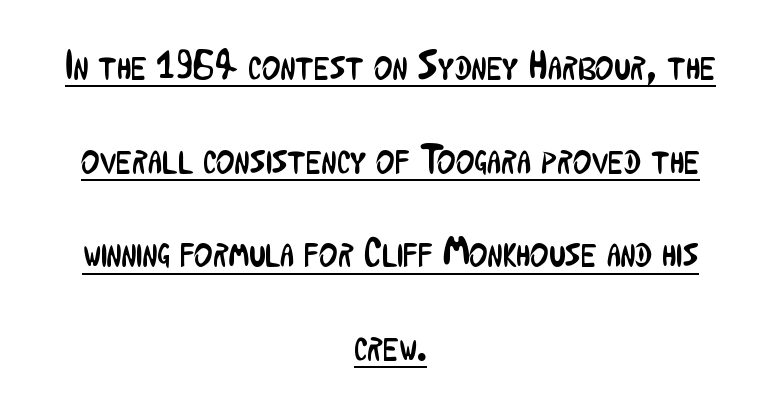
The letterforms sit shoulder to shoulder at normal distance. Does a line run under the words? Yes, clearly. Ordinary non-slanted type is in use. The letters look calm and open, with moderate or lighter stems. This sample uses a sans-serif face.
